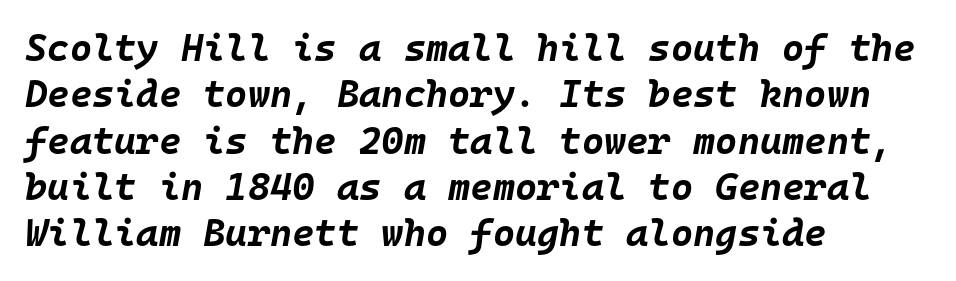
{"italic": "yes", "lean": "right", "slant_degrees": 10, "bold": "yes", "weight": "bold", "width": "normal", "stroke_contrast": "low", "x_height": "large", "monospaced": "yes", "underline": "no", "align": "left", "line_spacing_ratio": 1.22, "letter_spacing": "normal", "letter_spacing_em": 0.0, "glyph_px": 38}
